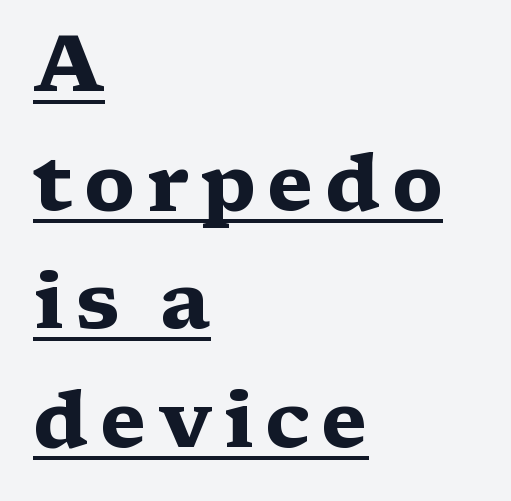
Q: Is the text bold? A: Yes.
Q: Is the text italic (slanted)? A: No, it is upright.
Q: Is the typeface a serif or a sans-serif typeface? A: Serif.
Q: Is the text underlined? A: Yes.
Q: How is the paragraph aligned? A: Left-aligned.
Q: Is the spacing between lines tight, normal or loose? A: Normal.
Q: Width (condensed, normal, or wide)? A: Wide.
Q: Stroke contrast? A: Medium.
Q: x-height? A: Medium.
Q: Monospaced? A: No.
